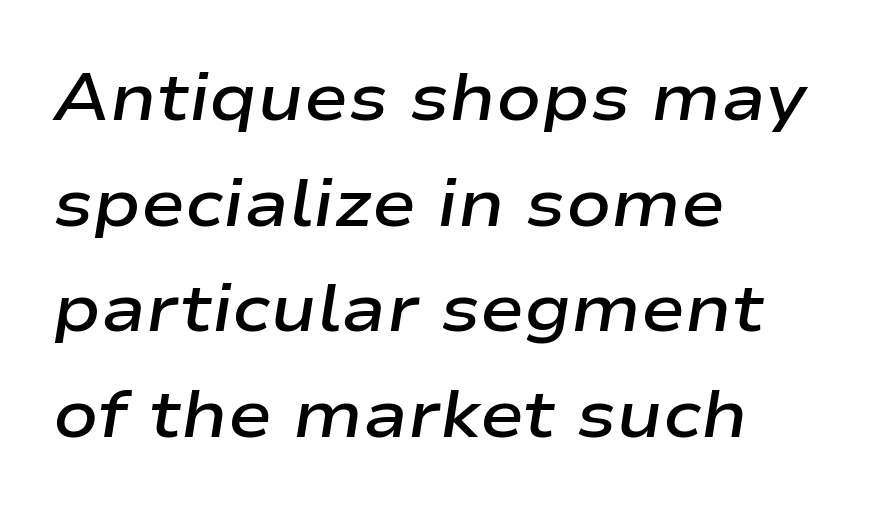
Q: Is the text bold? A: Semi-bold.
Q: Is the text italic (slanted)? A: Yes, it leans right by about 9 degrees.
Q: Is the text underlined? A: No.
Q: How is the paragraph aligned? A: Left-aligned.
Q: Is the spacing between letters normal or unusually wide? A: Normal.
Q: Is the spacing between lines tight, normal or loose? A: Normal.
Q: Width (condensed, normal, or wide)? A: Wide.
Q: Stroke contrast? A: Low.
Q: x-height? A: Medium.
Q: Monospaced? A: No.
